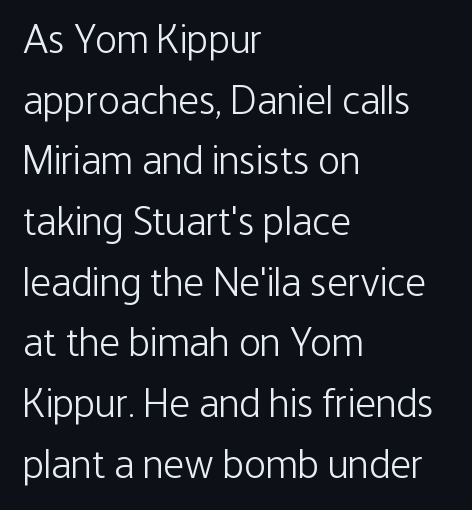
The weight tops out at a normal text grade. Rule under the text: the space is simply empty. If you measured baseline to baseline, you'd find a middling distance. The lettering holds an erect, upright posture throughout. Line beginnings align vertically; line endings do not.
